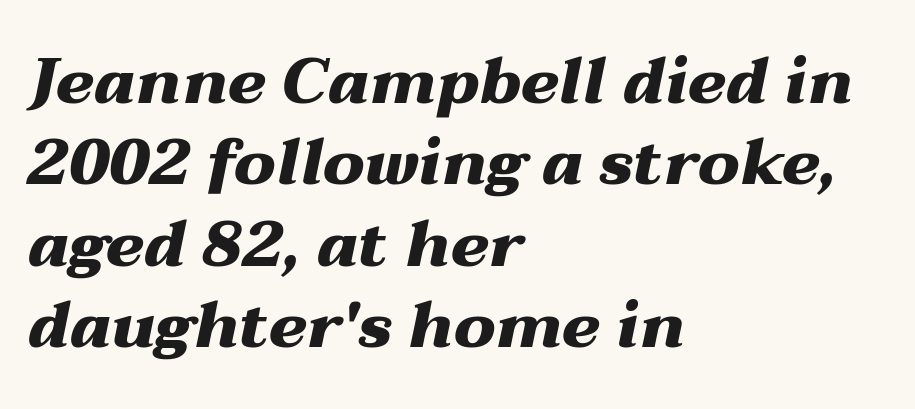
The image shows 64 px heavy, wide type, italic (leaning right); set left-aligned, normal line spacing (1.27x), normal letter spacing, not underlined; medium stroke contrast and a medium x-height.
